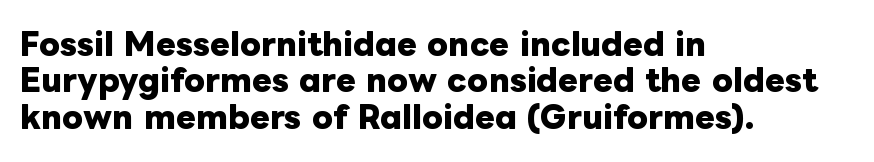
{"italic": "no", "bold": "yes", "weight": "heavy", "width": "normal", "stroke_contrast": "low", "x_height": "medium", "monospaced": "no", "underline": "no", "align": "left", "line_spacing_ratio": 1.21, "letter_spacing": "normal", "letter_spacing_em": 0.0, "glyph_px": 30}
